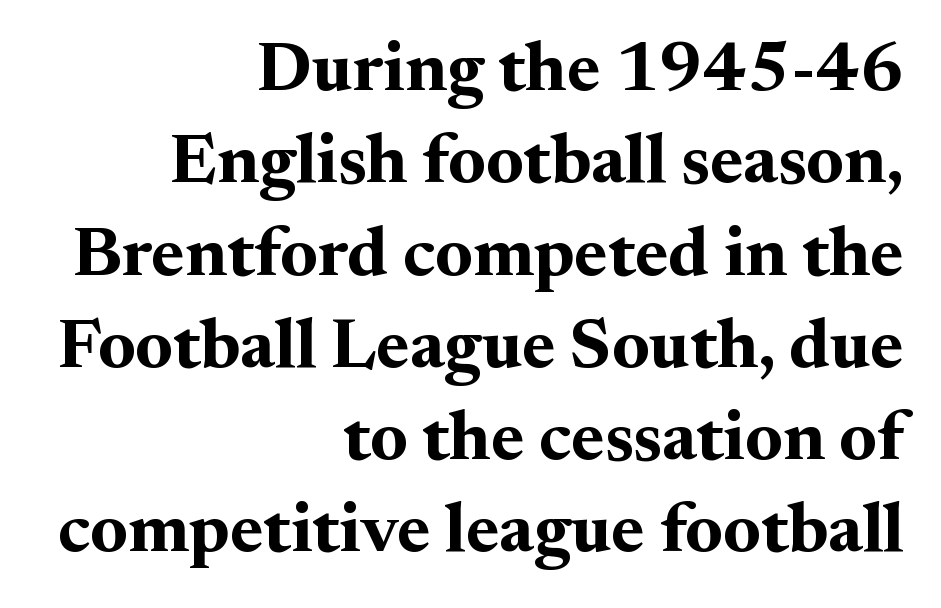
{"serif": "yes", "italic": "no", "bold": "yes", "weight": "bold", "width": "normal", "stroke_contrast": "medium", "x_height": "small", "monospaced": "no", "underline": "no", "align": "right", "line_spacing": "normal", "line_spacing_ratio": 1.3, "letter_spacing": "normal", "letter_spacing_em": 0.0, "glyph_px": 71}
